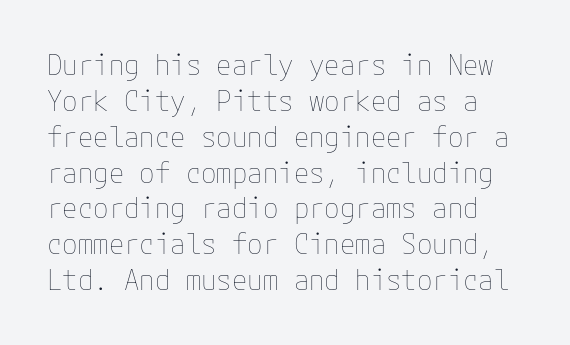
The image shows 28 px thin type, upright; set normal line spacing (1.28x), normal letter spacing, not underlined; low stroke contrast and a medium x-height.
